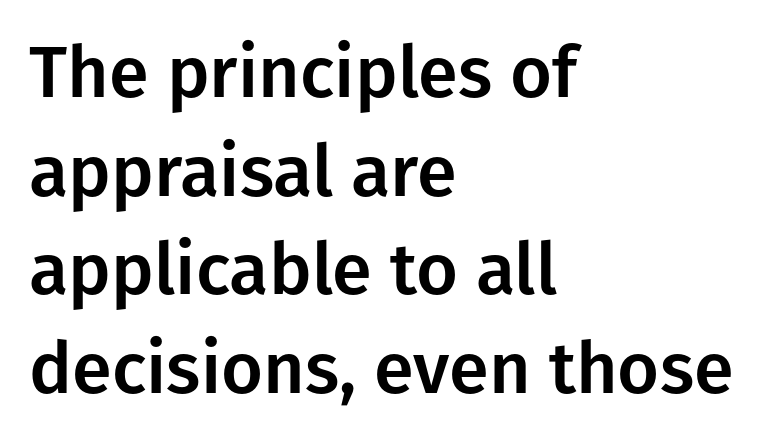
Q: Is the text italic (slanted)? A: No, it is upright.
Q: Is the typeface a serif or a sans-serif typeface? A: Sans-serif.
Q: Is the text underlined? A: No.
Q: How is the paragraph aligned? A: Left-aligned.
Q: Is the spacing between letters normal or unusually wide? A: Normal.
Q: Is the spacing between lines tight, normal or loose? A: Normal.
Q: Width (condensed, normal, or wide)? A: Normal.
Q: Stroke contrast? A: Low.
Q: x-height? A: Medium.
Q: Monospaced? A: No.
